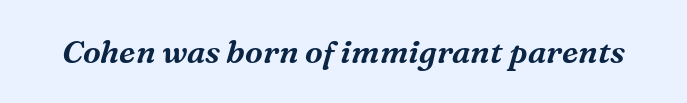
Characters follow at the spacing the type designer built in. Italic: yes, the glyphs are oblique. This rendering employs a face with finishing strokes, i.e., a serif. Looks like regular typesetting: each glyph gets only the width it needs.
